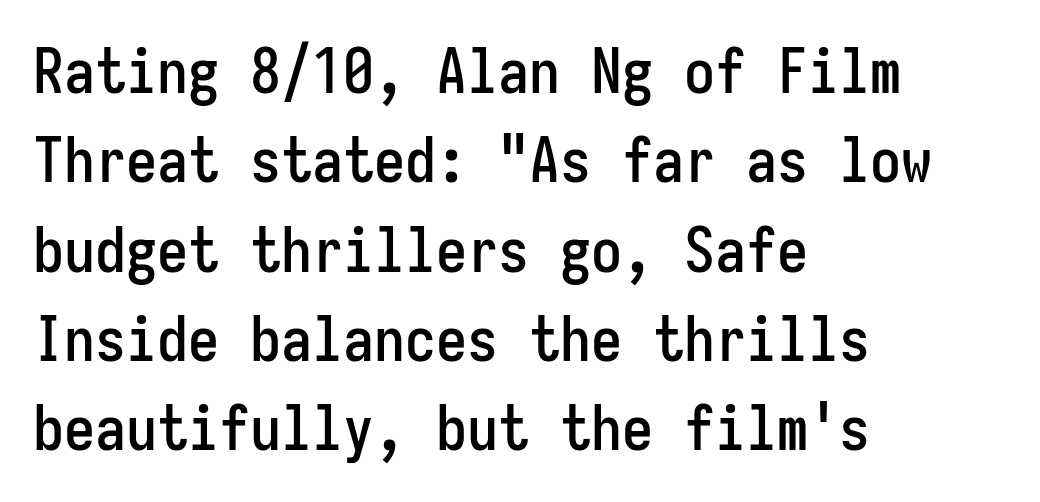
The image shows 62 px condensed sans-serif type, upright, monospaced; set left-aligned, normal line spacing (1.44x), normal letter spacing, not underlined; low stroke contrast and a medium x-height.
